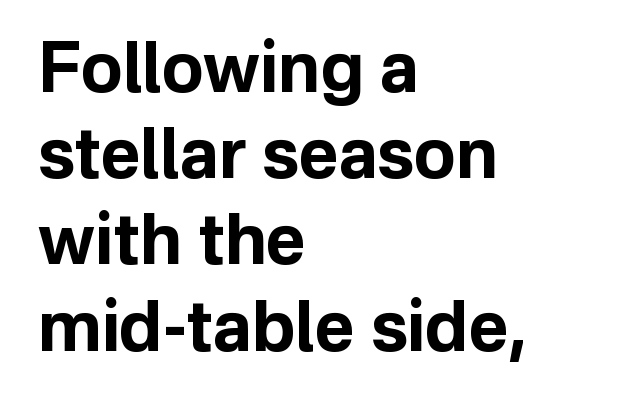
Strokes here are thick enough to call this a true bold. Style check: upright. Looks like regular typesetting: each glyph gets only the width it needs. Every row of glyphs begins at an identical x-position on the left.
